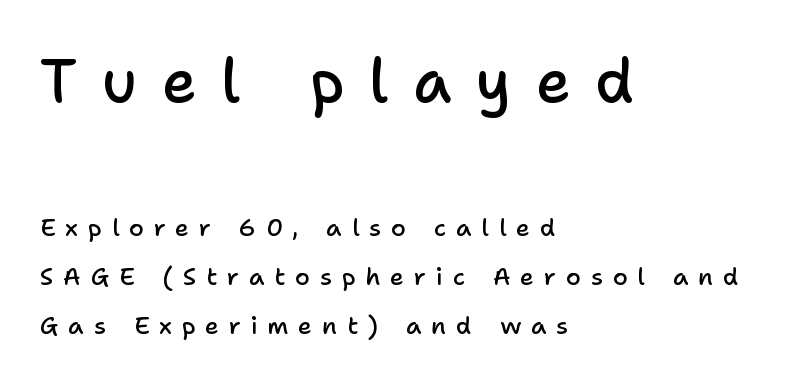
Q: Is the text bold? A: Semi-bold.
Q: Is the text italic (slanted)? A: No, it is upright.
Q: Is the typeface a serif or a sans-serif typeface? A: Sans-serif.
Q: Is the text underlined? A: No.
Q: How is the paragraph aligned? A: Left-aligned.
Q: Is the spacing between letters normal or unusually wide? A: Unusually wide.
Q: Is the spacing between lines tight, normal or loose? A: Loose.
Q: Which block of text is set in a larger size, the first (top) or the second (bottom)? A: The first (top) one.
Q: Width (condensed, normal, or wide)? A: Normal.
Q: Stroke contrast? A: Low.
Q: x-height? A: Medium.
Q: Monospaced? A: No.
